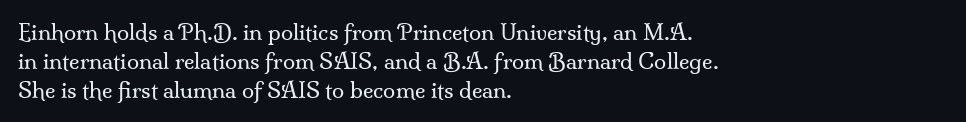
No extra ink here — the face is not bold. The ragged edge is on the right, which tells us the setting is flush left. Decoration check: the copy has no underline. Between one letter and the next there's only the usual sliver of space. No italicization has been applied; the sample stays upright. Successive baselines arrive at the customary interval.
